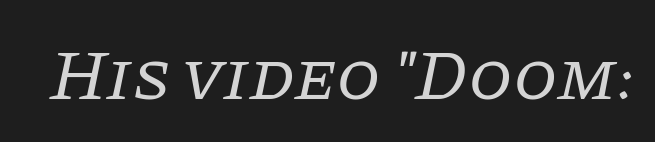
Letter spacing: default. Designer's note — italics engaged. Think standard paragraph weight, or any step lighter than that. Examine the stroke ends and you'll spot serifs. Quick note: underline off. Varying glyph widths throughout — classic text-font behaviour.
